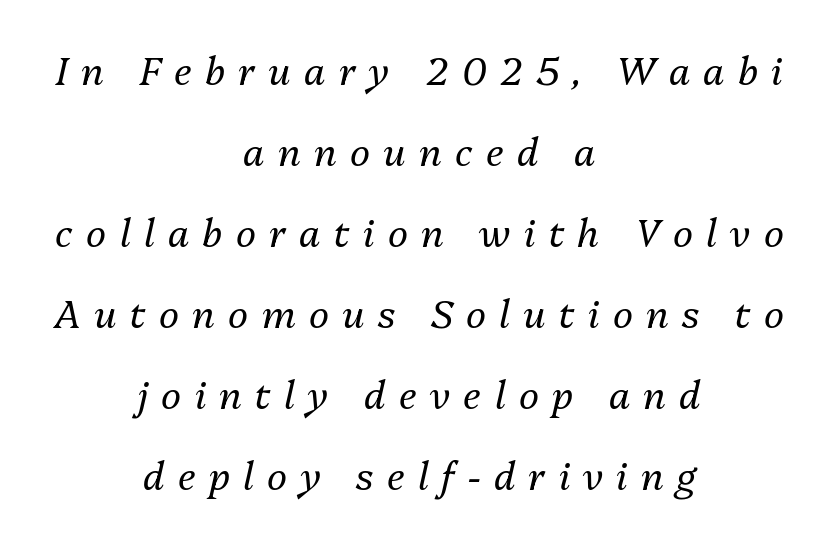
The area under the type is left untouched. Note the varied advance widths — an 'i' is clearly narrower than an 'm'. Does the lettering tilt? It does — this is italic. The cut favours lightness, reaching ordinary text weight at its darkest.
